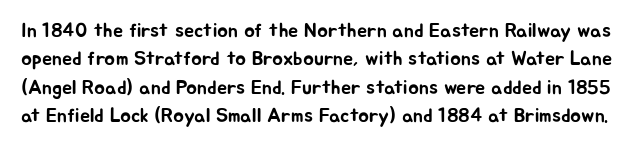
{"italic": "no", "underline": "no", "line_spacing": "normal", "line_spacing_ratio": 1.42, "letter_spacing": "normal", "letter_spacing_em": 0.0, "glyph_px": 20}
